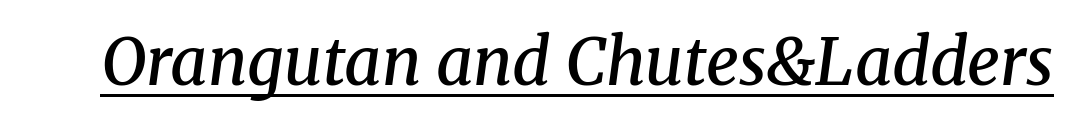
The image shows 65 px semibold serif type, italic (leaning right); set normal letter spacing, underlined; medium stroke contrast and a medium x-height.
